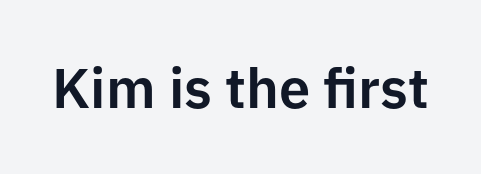
The letters carry no serifs — their stems end cleanly without finishing strokes. Words appear dense and cohesive because spacing is normal. Spacing verdict: proportional, widths tailored to each character. No italicization has been applied; the sample stays upright. The strip under each line holds only bare page.
